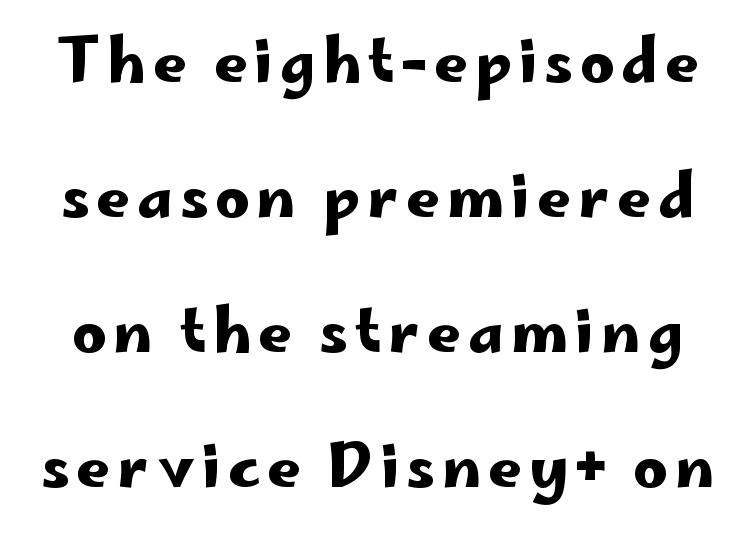
Character widths vary here, with narrow letters taking less room than wide ones. The rendering shows plain stroke endings on the letterforms — a sans-serif design. In terms of leading, this rendering errs on the spacious side. Descenders hang freely into open space.
